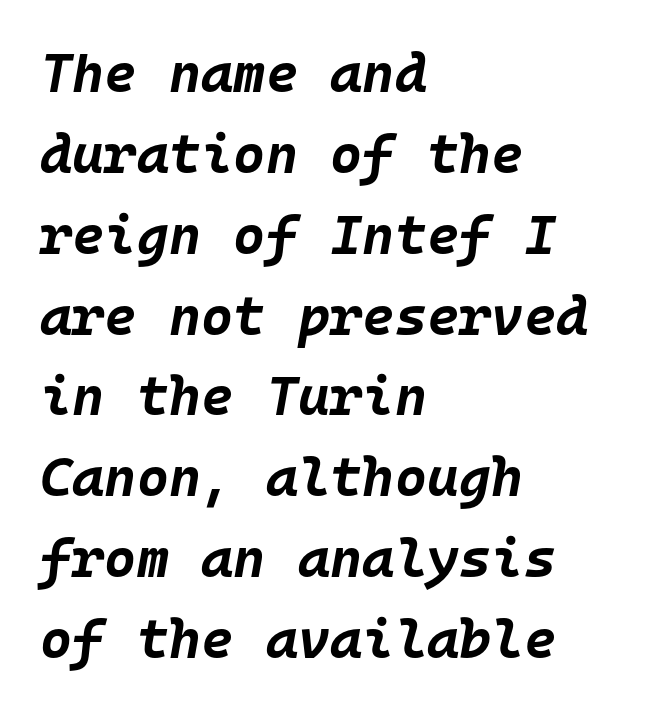
The letters are bold, with thick, heavy strokes. Looks like terminal output: every glyph gets an equal slot. Compared with typical body copy, the letter spacing here is the same. Leftover space on each line is placed entirely after the last word. The specimen omits any rule beneath the text block's lines.
